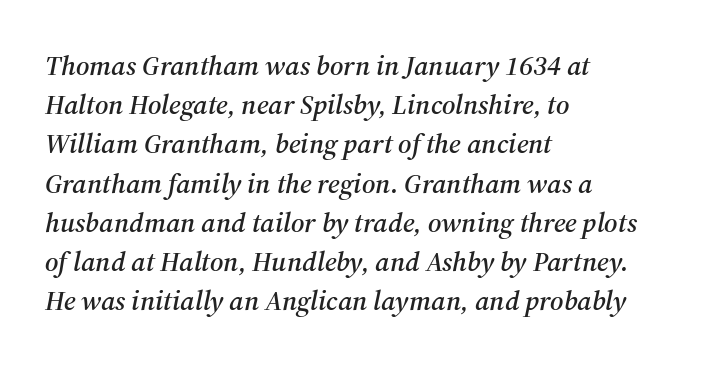
{"serif": "yes", "italic": "yes", "lean": "right", "slant_degrees": 12, "width": "normal", "stroke_contrast": "medium", "x_height": "medium", "monospaced": "no", "underline": "no", "align": "left", "line_spacing": "normal", "line_spacing_ratio": 1.4, "letter_spacing": "normal", "letter_spacing_em": 0.0, "glyph_px": 28}
